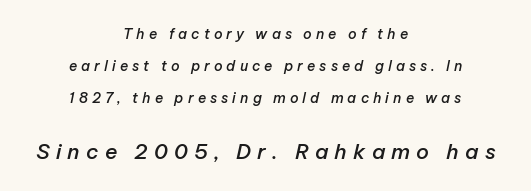
Q: Is the text bold? A: Semi-bold.
Q: Is the text italic (slanted)? A: Yes, it leans right by about 12 degrees.
Q: Is the text underlined? A: No.
Q: How is the paragraph aligned? A: Centered.
Q: Is the spacing between letters normal or unusually wide? A: Unusually wide.
Q: Is the spacing between lines tight, normal or loose? A: Loose.
Q: Which block of text is set in a larger size, the first (top) or the second (bottom)? A: The second (bottom) one.
